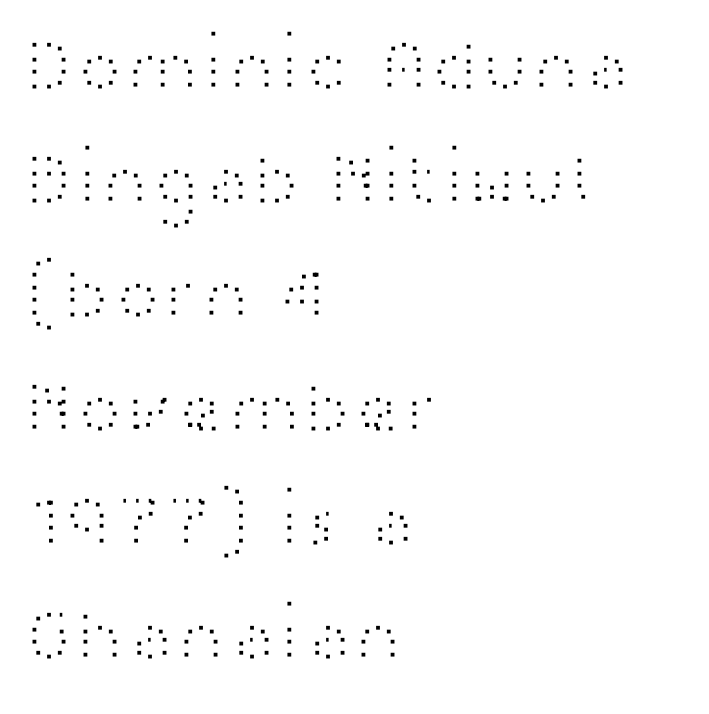
{"serif": "no", "italic": "no", "bold": "no", "weight": "light", "width": "wide", "stroke_contrast": "high", "x_height": "medium", "monospaced": "no", "underline": "no", "align": "left", "line_spacing": "normal", "line_spacing_ratio": 1.5, "letter_spacing": "normal", "letter_spacing_em": 0.0, "glyph_px": 76}
